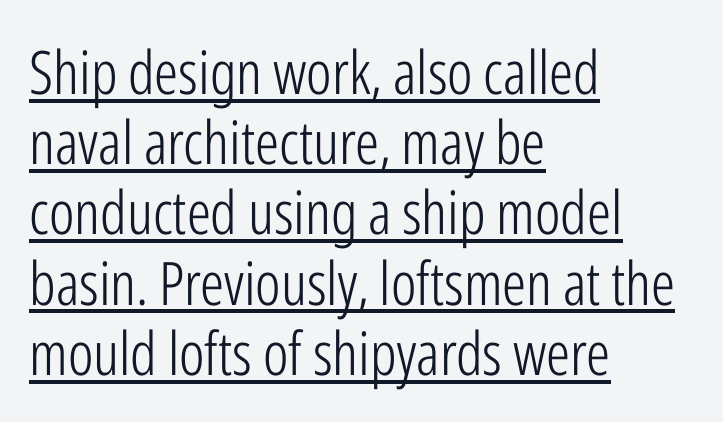
{"serif": "no", "italic": "no", "bold": "no", "weight": "light", "width": "condensed", "stroke_contrast": "low", "x_height": "medium", "monospaced": "no", "underline": "yes", "align": "left", "line_spacing_ratio": 1.17, "letter_spacing": "normal", "letter_spacing_em": 0.0, "glyph_px": 60}
